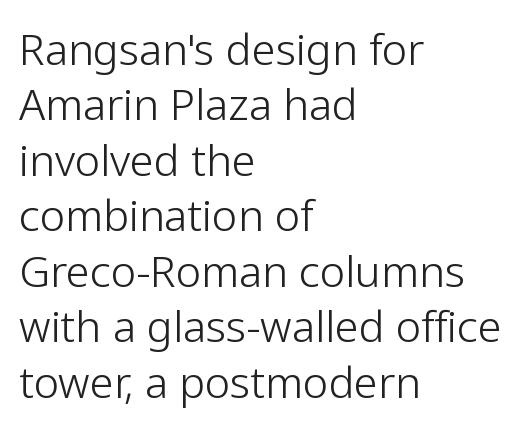
Q: Is the text bold? A: No.
Q: Is the text italic (slanted)? A: No, it is upright.
Q: Is the typeface a serif or a sans-serif typeface? A: Sans-serif.
Q: Is the text underlined? A: No.
Q: How is the paragraph aligned? A: Left-aligned.
Q: Is the spacing between letters normal or unusually wide? A: Normal.
Q: Is the spacing between lines tight, normal or loose? A: Normal.
Q: Width (condensed, normal, or wide)? A: Normal.
Q: Stroke contrast? A: Low.
Q: x-height? A: Medium.
Q: Monospaced? A: No.
